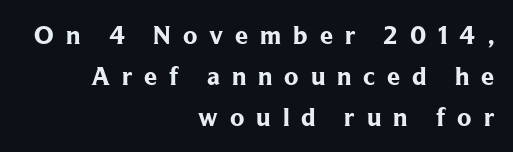
The image shows 26 px bold type, upright; set right-aligned, normal line spacing (1.58x), unusually wide letter spacing (+0.46 em), not underlined.
